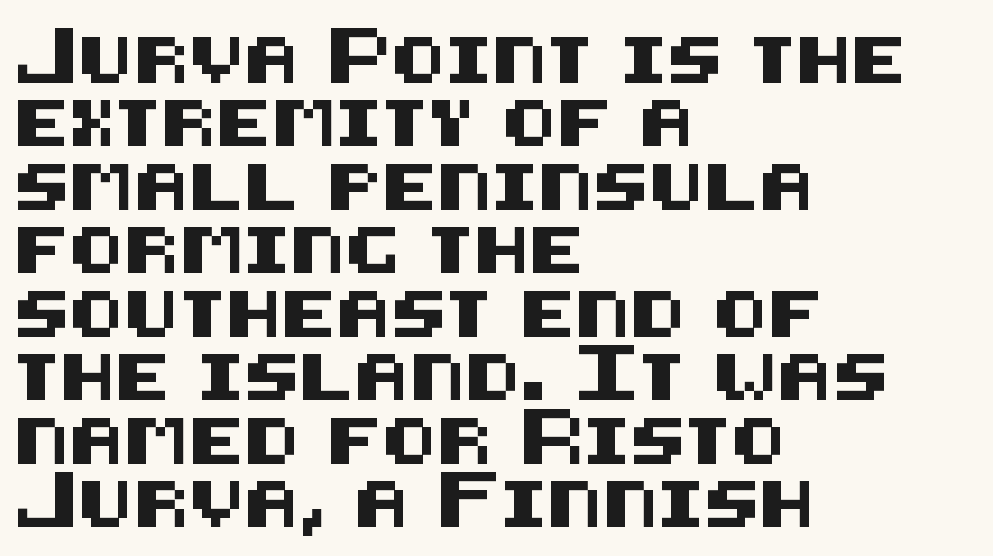
A typesetter would mark this as roman, not italic. Leftover space on each line is placed entirely after the last word. Honestly, the letter spacing is just normal — you wouldn't notice it. Just letters on the line, the space beneath them empty. The line-height multiplier appears to be the usual default.
